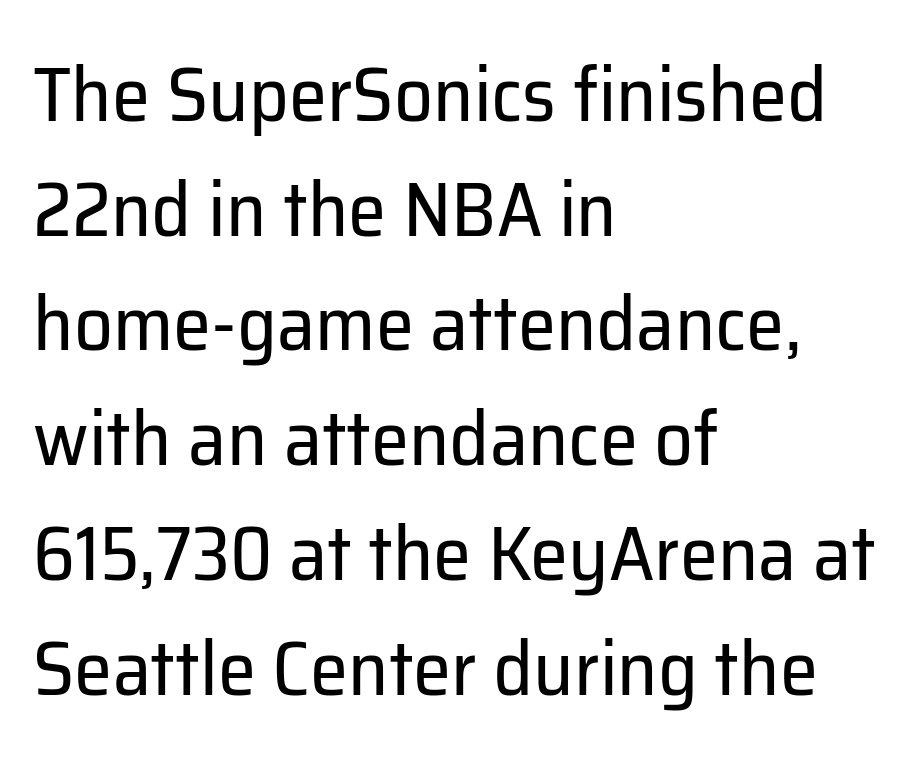
Q: Is the text bold? A: No.
Q: Is the text italic (slanted)? A: No, it is upright.
Q: Is the typeface a serif or a sans-serif typeface? A: Sans-serif.
Q: Is the text underlined? A: No.
Q: How is the paragraph aligned? A: Left-aligned.
Q: Is the spacing between letters normal or unusually wide? A: Normal.
Q: Is the spacing between lines tight, normal or loose? A: Normal.
Q: Width (condensed, normal, or wide)? A: Normal.
Q: Stroke contrast? A: Low.
Q: x-height? A: Medium.
Q: Monospaced? A: No.
